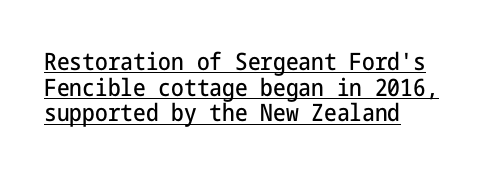
The space between consecutive lines is stingy. The typesetter has applied underlining to the passage shown. Teacher's note: observe the even left margin — that is flush-left alignment. Tracking value appears to be zero — textbook default spacing.
